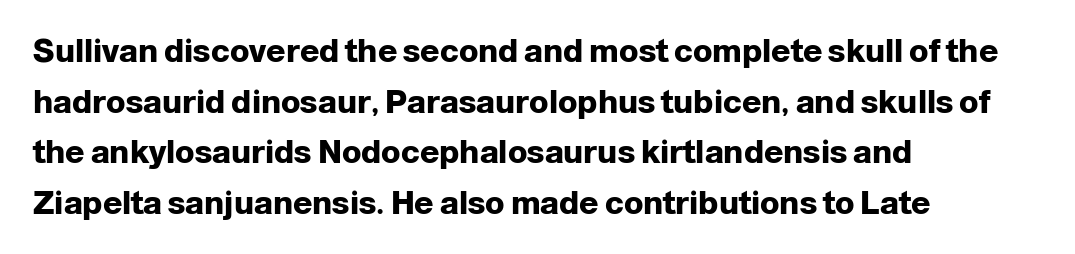
{"serif": "no", "italic": "no", "bold": "yes", "weight": "heavy", "width": "normal", "stroke_contrast": "low", "x_height": "medium", "monospaced": "no", "underline": "no", "align": "left", "line_spacing": "normal", "line_spacing_ratio": 1.58, "letter_spacing": "normal", "letter_spacing_em": 0.0, "glyph_px": 32}
